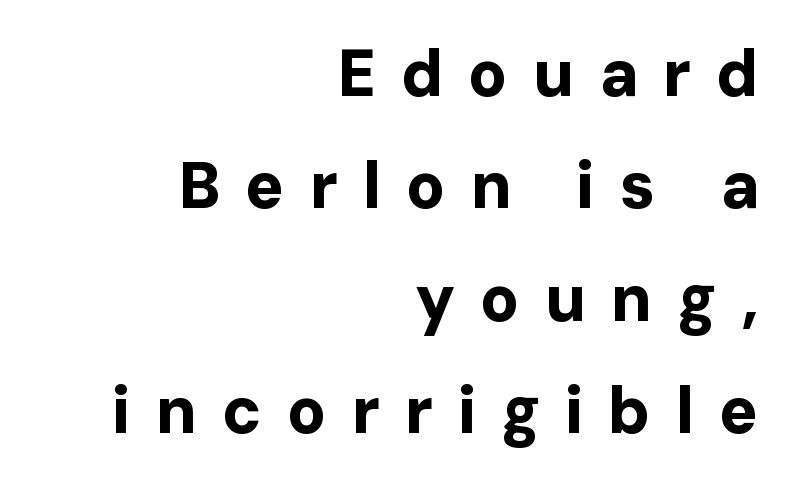
The image shows 65 px bold sans-serif type, upright; set right-aligned, line spacing 1.73x, unusually wide letter spacing (+0.38 em), not underlined; low stroke contrast and a medium x-height.
